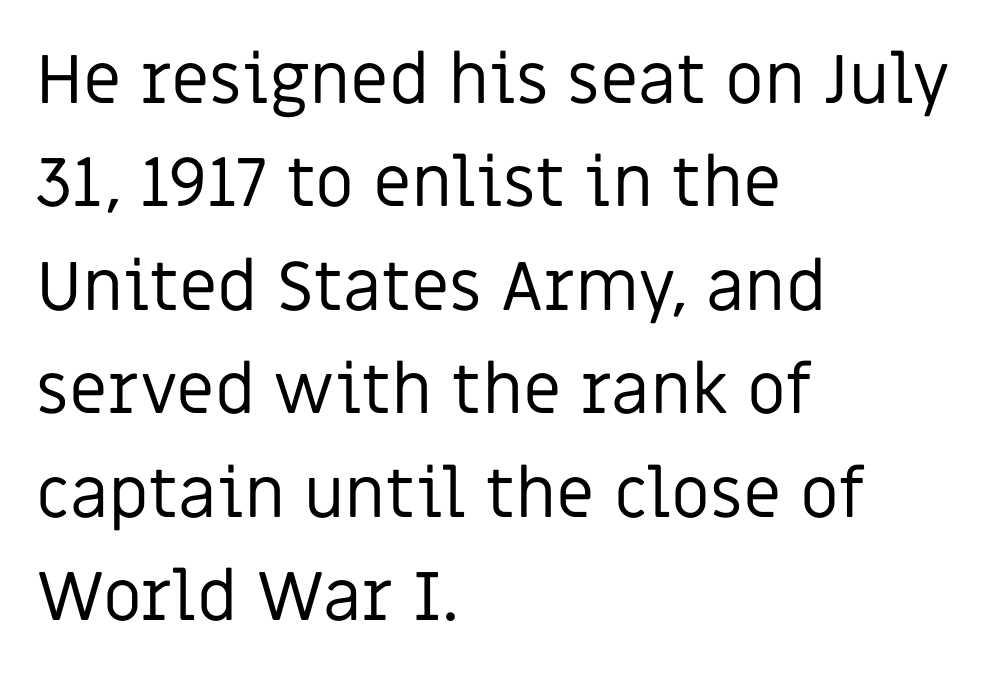
{"serif": "no", "italic": "no", "bold": "no", "weight": "regular", "width": "normal", "stroke_contrast": "low", "x_height": "large", "monospaced": "no", "underline": "no", "align": "left", "line_spacing": "normal", "line_spacing_ratio": 1.5, "letter_spacing": "normal", "letter_spacing_em": 0.0, "glyph_px": 69}
